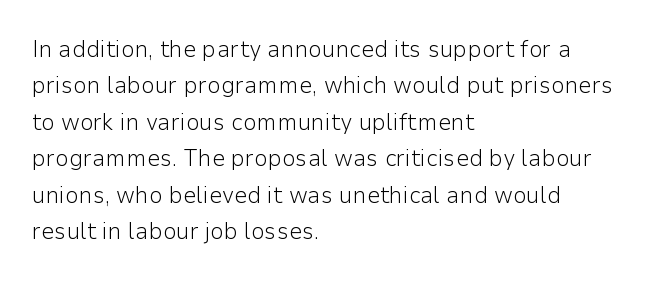
The image shows 24 px text type, upright; set left-aligned, normal line spacing (1.52x), normal letter spacing, not underlined.
